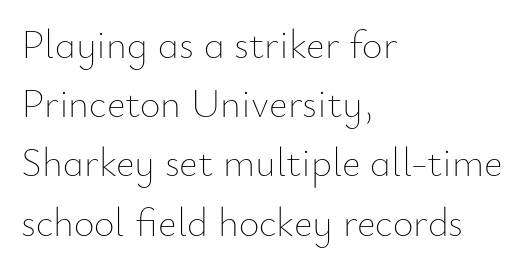
Q: Is the text bold? A: No.
Q: Is the text italic (slanted)? A: No, it is upright.
Q: Is the text underlined? A: No.
Q: How is the paragraph aligned? A: Left-aligned.
Q: Is the spacing between letters normal or unusually wide? A: Normal.
Q: Is the spacing between lines tight, normal or loose? A: Normal.
Q: Width (condensed, normal, or wide)? A: Normal.
Q: Stroke contrast? A: Low.
Q: x-height? A: Small.
Q: Monospaced? A: No.
